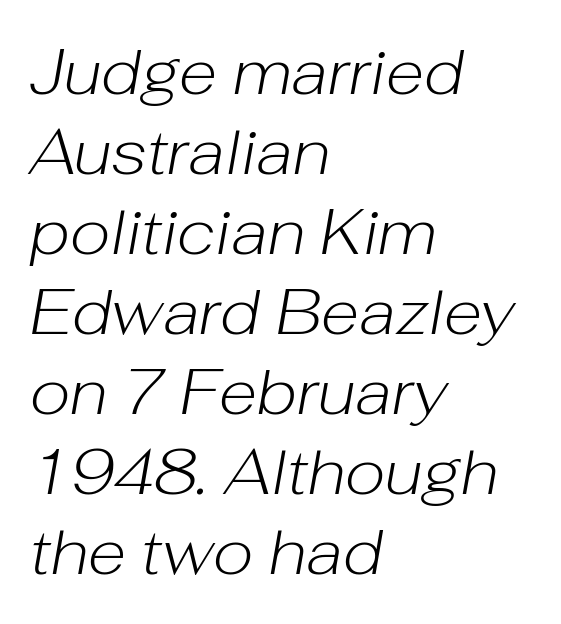
Q: Is the text bold? A: No.
Q: Is the text italic (slanted)? A: Yes, it leans right by about 10 degrees.
Q: Is the text underlined? A: No.
Q: How is the paragraph aligned? A: Left-aligned.
Q: Is the spacing between letters normal or unusually wide? A: Normal.
Q: Is the spacing between lines tight, normal or loose? A: Normal.
Q: Width (condensed, normal, or wide)? A: Normal.
Q: Stroke contrast? A: Low.
Q: x-height? A: Medium.
Q: Monospaced? A: No.
